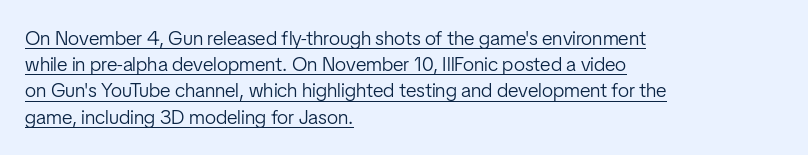
This rendering leaves character spacing at its baseline value. The space between consecutive lines is moderate. Caption: lettering with a line underneath. Caption: face not bold, strokes unweighted.
